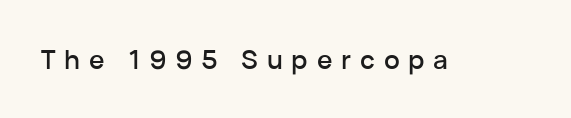
The letters stand upright; this is a roman face. How are the letters spaced? Widely, with obvious added tracking. Type without underlining.
